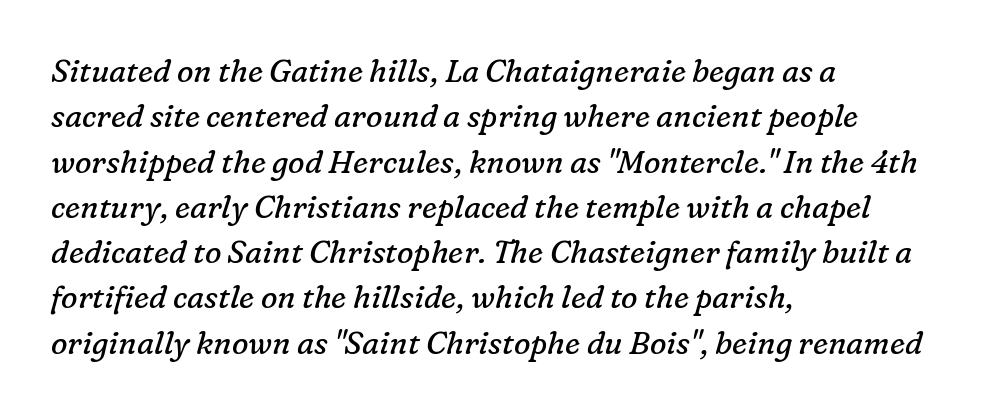
The image shows 31 px regular-weight serif type, italic (leaning right); set left-aligned, normal line spacing (1.46x), normal letter spacing, not underlined; low stroke contrast and a medium x-height.
